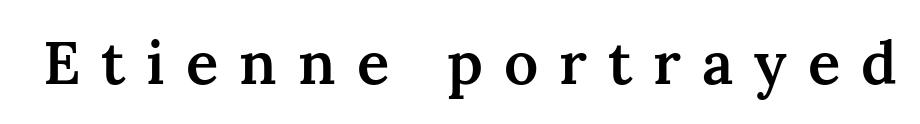
Little horizontal feet cap the strokes, marking this as serif type. Beneath every word, the page is bare. The axis of the letterforms is exactly vertical. Proportional: the letters do not fall into vertical columns. Weight check: semibold — heavier than regular, not quite bold. Characters follow at a spacing far wider than the type designer built in.
